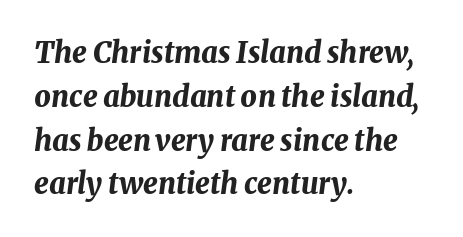
{"italic": "yes", "lean": "right", "slant_degrees": 8, "bold": "yes", "weight": "bold", "width": "normal", "stroke_contrast": "medium", "x_height": "medium", "monospaced": "no", "underline": "no", "align": "left", "line_spacing": "normal", "line_spacing_ratio": 1.51, "letter_spacing": "normal", "letter_spacing_em": 0.0, "glyph_px": 29}
